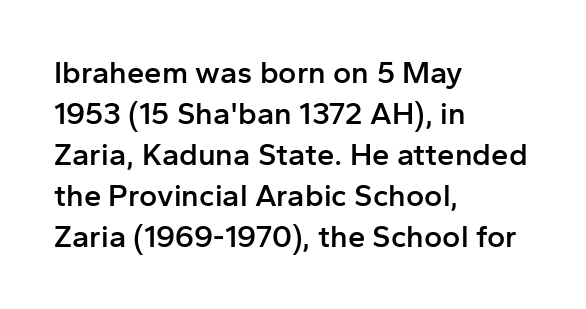
There is no visible air inserted between adjacent glyphs. The glyphs in this specimen are sans serif. When letters stand straight like this, we call the style roman or upright. Underline: absent.
